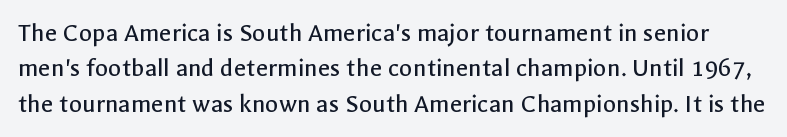
The image shows 27 px text type, upright; set normal line spacing (1.31x), normal letter spacing, not underlined.
